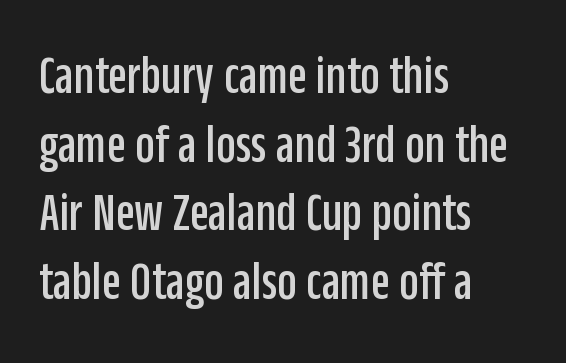
Q: Is the text italic (slanted)? A: No, it is upright.
Q: Is the typeface a serif or a sans-serif typeface? A: Sans-serif.
Q: Is the text underlined? A: No.
Q: How is the paragraph aligned? A: Left-aligned.
Q: Is the spacing between letters normal or unusually wide? A: Normal.
Q: Is the spacing between lines tight, normal or loose? A: Normal.
Q: Width (condensed, normal, or wide)? A: Condensed.
Q: Stroke contrast? A: Low.
Q: x-height? A: Large.
Q: Monospaced? A: No.
